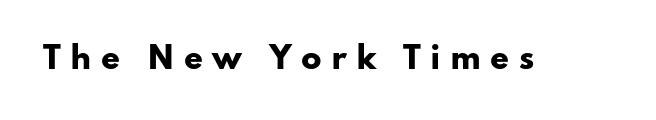
The image shows 30 px heavy, wide sans-serif type, upright; set unusually wide letter spacing (+0.31 em), not underlined; low stroke contrast and a small x-height.
